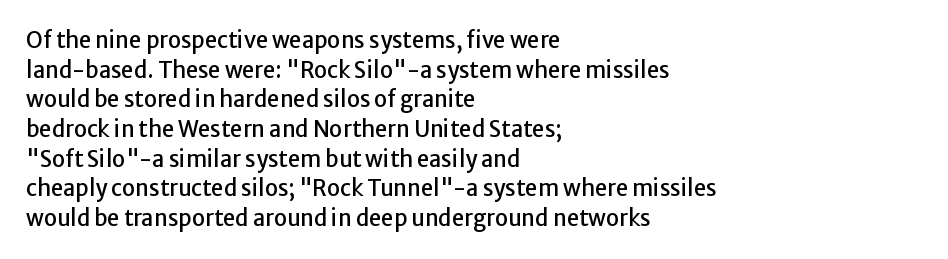
The passage shown stacks its lines at a standard gap. Look at the tracking — it's just the regular setting, nothing added. A typesetter would mark this as roman, not italic. Underlining? Definitely not there. One-word summary of the alignment: left.
